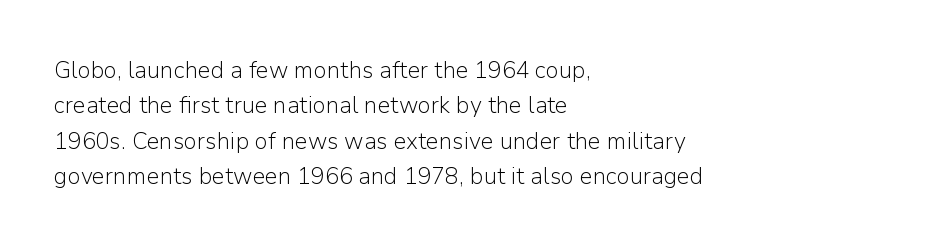
The image shows 23 px text type, upright; set left-aligned, normal line spacing (1.54x), normal letter spacing, not underlined.
